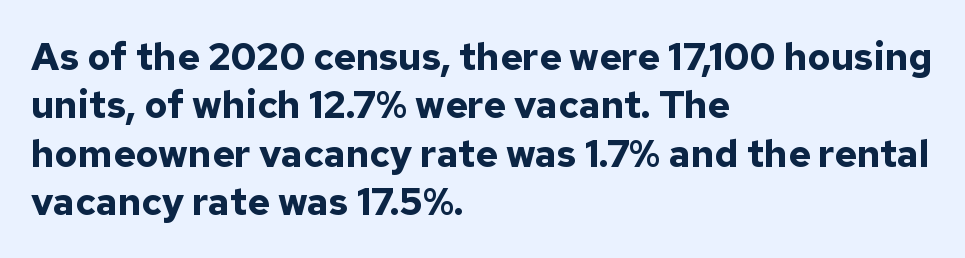
You could not count columns in this text — the font is proportionally spaced. The face used here has the dense, thick strokes of a bold. The letters carry no serifs — their stems end cleanly without finishing strokes. Only glyphs here, with clear space below each row.
